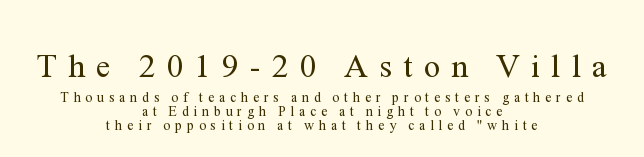
{"serif": "yes", "italic": "no", "bold": "no", "weight": "regular", "width": "normal", "stroke_contrast": "medium", "x_height": "medium", "monospaced": "no", "underline": "no", "align": "center", "line_spacing": "tight", "line_spacing_ratio": 0.99, "letter_spacing": "wide", "letter_spacing_em": 0.34, "larger_block": "first", "size_ratio": 2.36, "glyph_px": 33}
